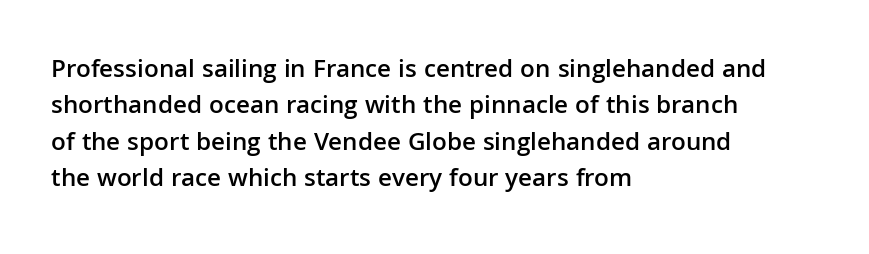
The image shows 26 px text type, upright; set left-aligned, normal line spacing (1.4x), normal letter spacing, not underlined.
